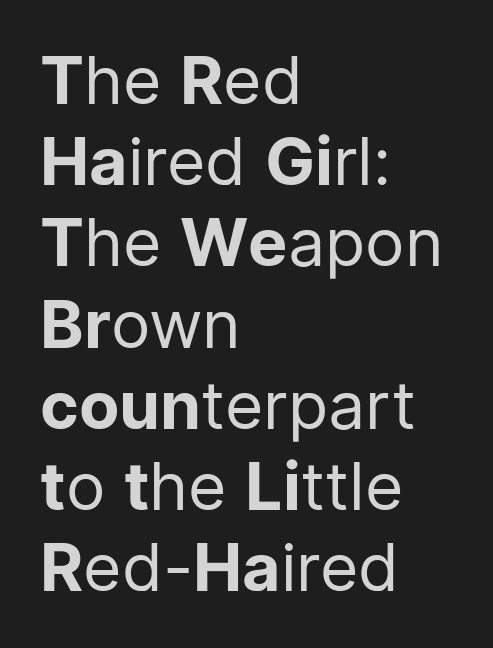
{"serif": "no", "italic": "no", "bold": "no", "weight": "regular", "width": "normal", "stroke_contrast": "low", "x_height": "medium", "monospaced": "no", "underline": "no", "align": "left", "line_spacing_ratio": 1.23, "letter_spacing": "normal", "letter_spacing_em": 0.0, "glyph_px": 66}
